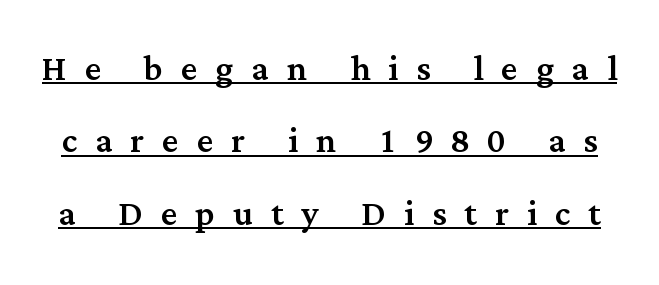
{"serif": "yes", "italic": "no", "width": "normal", "stroke_contrast": "medium", "x_height": "medium", "monospaced": "no", "underline": "yes", "line_spacing": "normal", "line_spacing_ratio": 1.61, "letter_spacing": "wide", "letter_spacing_em": 0.4, "glyph_px": 45}
